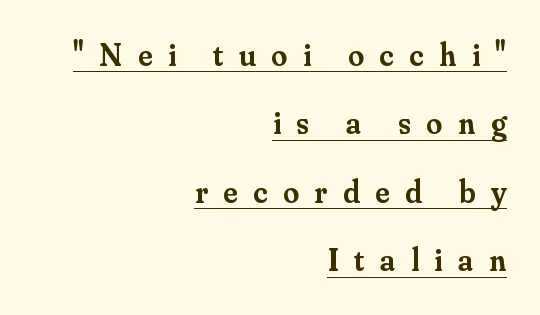
Q: Is the text bold? A: Semi-bold.
Q: Is the text italic (slanted)? A: No, it is upright.
Q: Is the typeface a serif or a sans-serif typeface? A: Serif.
Q: Is the text underlined? A: Yes.
Q: How is the paragraph aligned? A: Right-aligned.
Q: Is the spacing between letters normal or unusually wide? A: Unusually wide.
Q: Is the spacing between lines tight, normal or loose? A: Loose.
Q: Width (condensed, normal, or wide)? A: Normal.
Q: Stroke contrast? A: Medium.
Q: x-height? A: Small.
Q: Monospaced? A: No.
